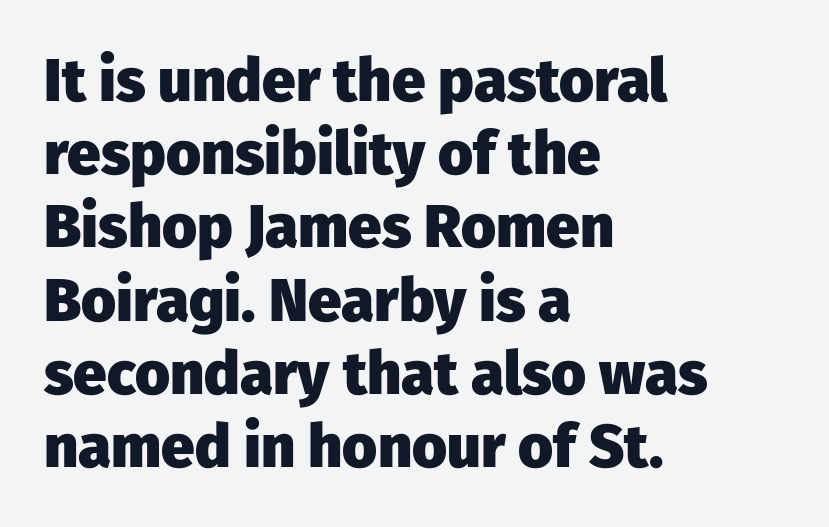
The image shows 60 px heavy sans-serif type, upright; set left-aligned, line spacing 1.22x, normal letter spacing, not underlined; low stroke contrast and a medium x-height.
